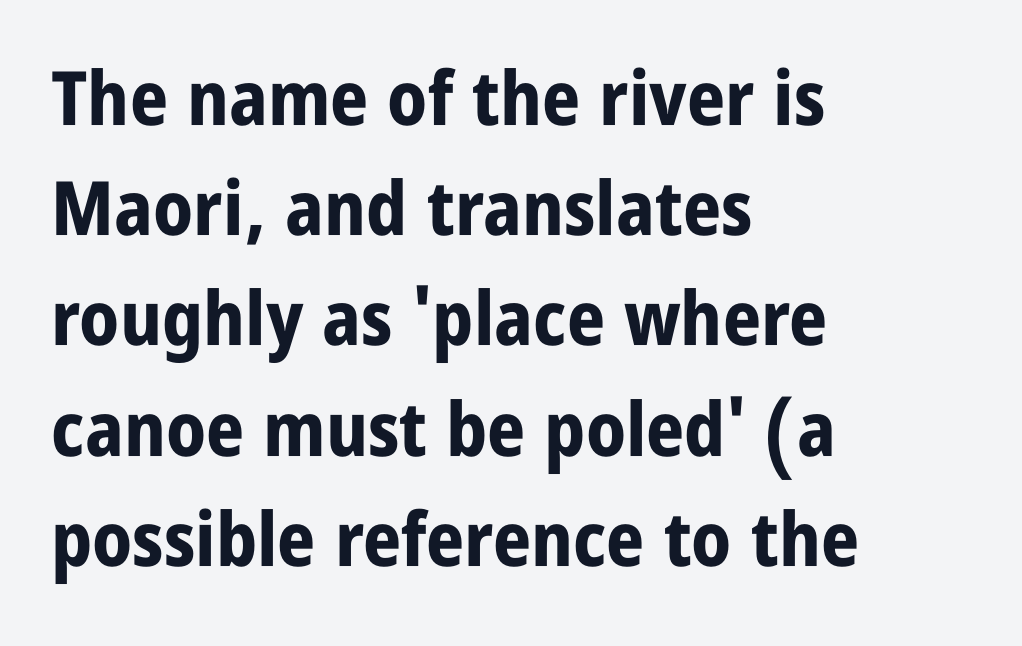
In terms of letterspacing, this is plain default setting. The letters advance in unequal steps, a hallmark of proportional type. The passage shown is typeset with a sans-serif family. Where is the straight margin? On the left. The block of text has a typical density, with ordinary space between rows. Heavy-handed strokes throughout: this text is bold.
